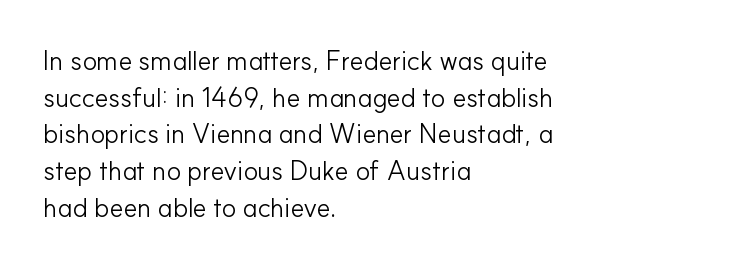
{"italic": "no", "bold": "no", "underline": "no", "align": "left", "line_spacing": "normal", "line_spacing_ratio": 1.36, "letter_spacing": "normal", "letter_spacing_em": 0.0, "glyph_px": 27}
